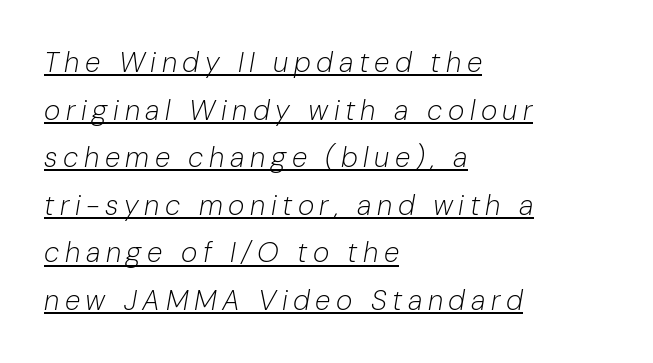
The image shows 28 px light type, italic (leaning right); set left-aligned, normal line spacing (1.7x), unusually wide letter spacing (+0.2 em), underlined; low stroke contrast and a medium x-height.
